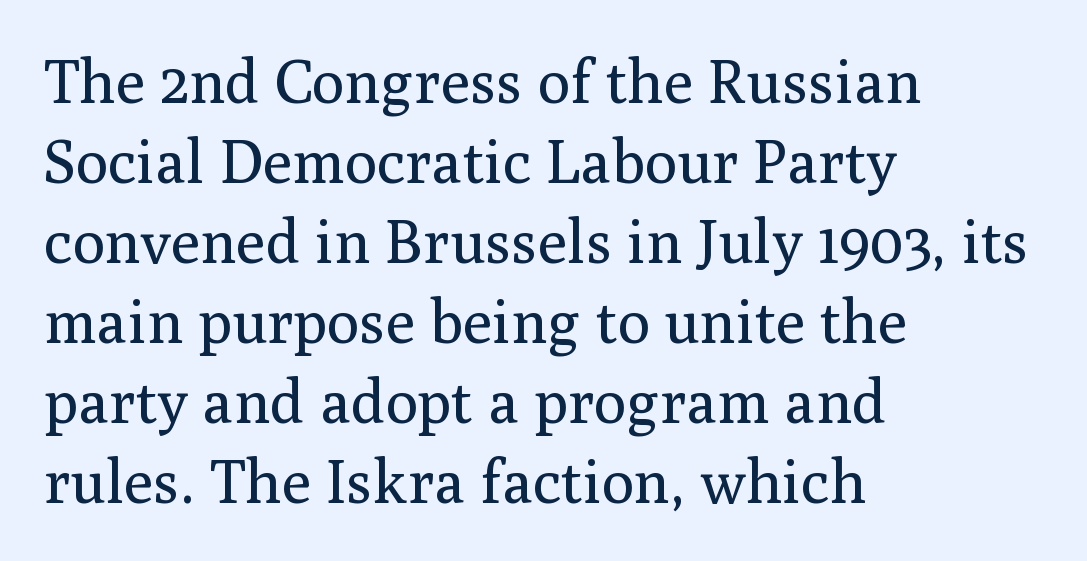
Notice how the passage keeps a crisp vertical edge on the left only. Compared with typical paragraphs, the rows here are spaced about the same. The letters stand straight up with perfectly vertical stems. Is this a fixed-width face? No — the glyphs have proportional, varying widths. The area under the type is left untouched. There is no visible air inserted between adjacent glyphs.
